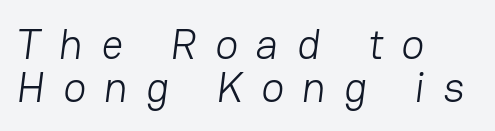
Q: Is the text bold? A: No.
Q: Is the typeface a serif or a sans-serif typeface? A: Sans-serif.
Q: Is the text underlined? A: No.
Q: How is the paragraph aligned? A: Left-aligned.
Q: Is the spacing between letters normal or unusually wide? A: Unusually wide.
Q: Is the spacing between lines tight, normal or loose? A: Tight.
Q: Width (condensed, normal, or wide)? A: Normal.
Q: Stroke contrast? A: Low.
Q: x-height? A: Medium.
Q: Monospaced? A: No.
